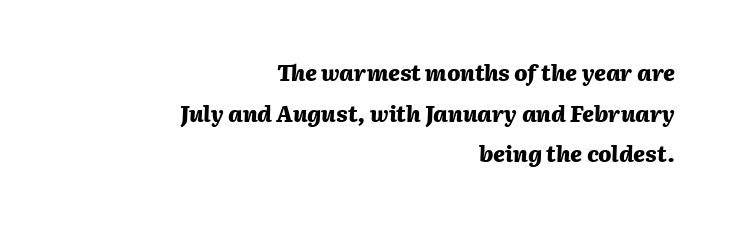
The image shows 22 px bold type, italic (leaning right); set right-aligned, line spacing 1.85x, normal letter spacing, not underlined.
